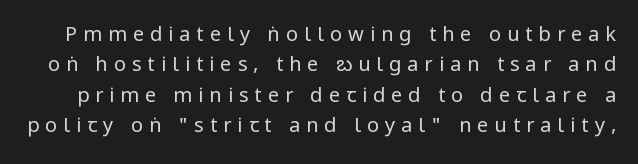
Q: Is the text bold? A: No.
Q: Is the text italic (slanted)? A: No, it is upright.
Q: Is the text underlined? A: No.
Q: Is the spacing between letters normal or unusually wide? A: Unusually wide.
Q: Is the spacing between lines tight, normal or loose? A: Normal.
